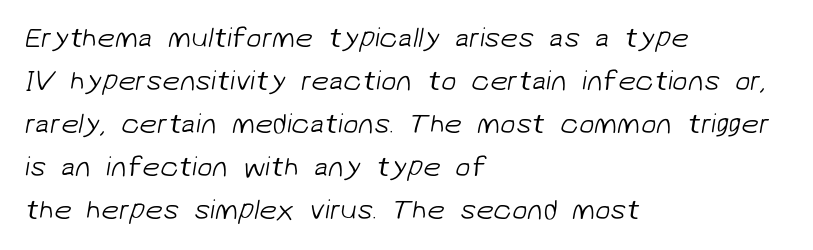
The typesetting does not lean heavy: it is not bold. The typeface chosen for these lines omits serifs. Words float on clear page, feet unadorned. Do the characters align in a grid? No, the font is proportional.
